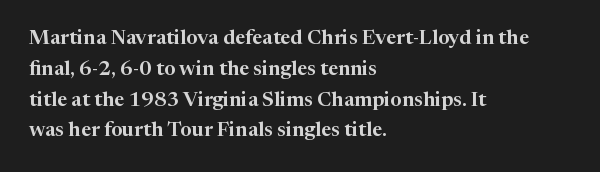
Q: Is the text italic (slanted)? A: No, it is upright.
Q: Is the text underlined? A: No.
Q: How is the paragraph aligned? A: Left-aligned.
Q: Is the spacing between letters normal or unusually wide? A: Normal.
Q: Is the spacing between lines tight, normal or loose? A: Normal.
